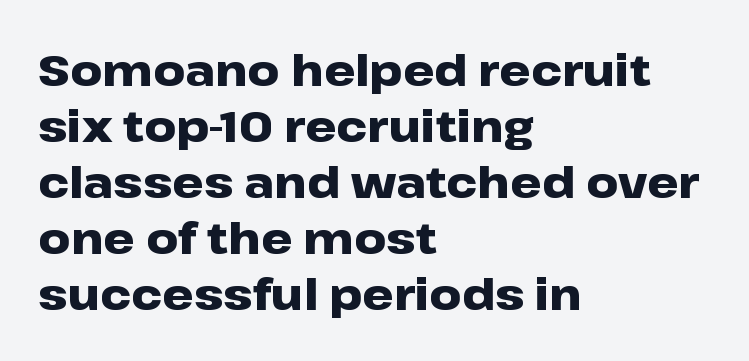
Q: Is the text bold? A: Yes.
Q: Is the text italic (slanted)? A: No, it is upright.
Q: Is the typeface a serif or a sans-serif typeface? A: Sans-serif.
Q: Is the text underlined? A: No.
Q: How is the paragraph aligned? A: Left-aligned.
Q: Is the spacing between letters normal or unusually wide? A: Normal.
Q: Is the spacing between lines tight, normal or loose? A: Normal.
Q: Width (condensed, normal, or wide)? A: Wide.
Q: Stroke contrast? A: Low.
Q: x-height? A: Medium.
Q: Monospaced? A: No.
